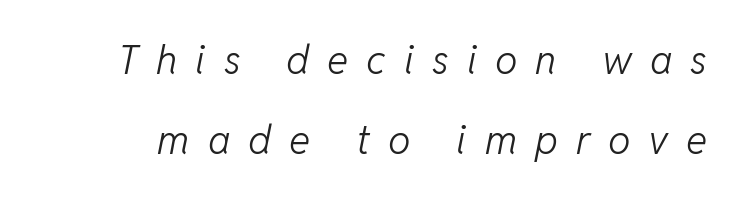
Q: Is the text bold? A: No.
Q: Is the text italic (slanted)? A: Yes, it leans right by about 11 degrees.
Q: Is the text underlined? A: No.
Q: Is the spacing between letters normal or unusually wide? A: Unusually wide.
Q: Is the spacing between lines tight, normal or loose? A: Loose.
Q: Width (condensed, normal, or wide)? A: Normal.
Q: Stroke contrast? A: Low.
Q: x-height? A: Medium.
Q: Monospaced? A: No.
